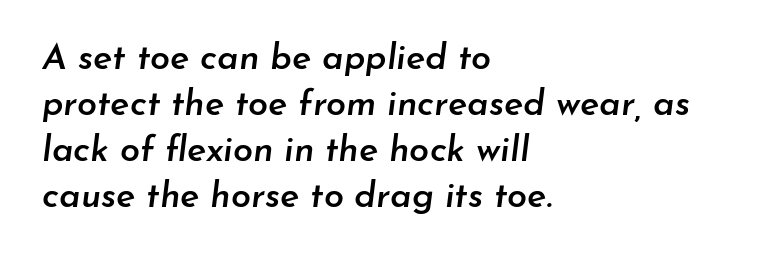
The image shows 36 px semibold type, italic (leaning right); set left-aligned, normal line spacing (1.28x), normal letter spacing, not underlined; low stroke contrast and a small x-height.
